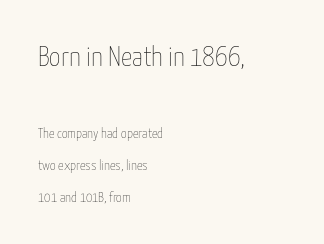
{"italic": "no", "bold": "no", "weight": "thin", "width": "condensed", "stroke_contrast": "low", "x_height": "medium", "monospaced": "no", "underline": "no", "align": "left", "line_spacing": "loose", "line_spacing_ratio": 2.28, "letter_spacing": "normal", "letter_spacing_em": 0.0, "larger_block": "first", "size_ratio": 2.0, "glyph_px": 28}
